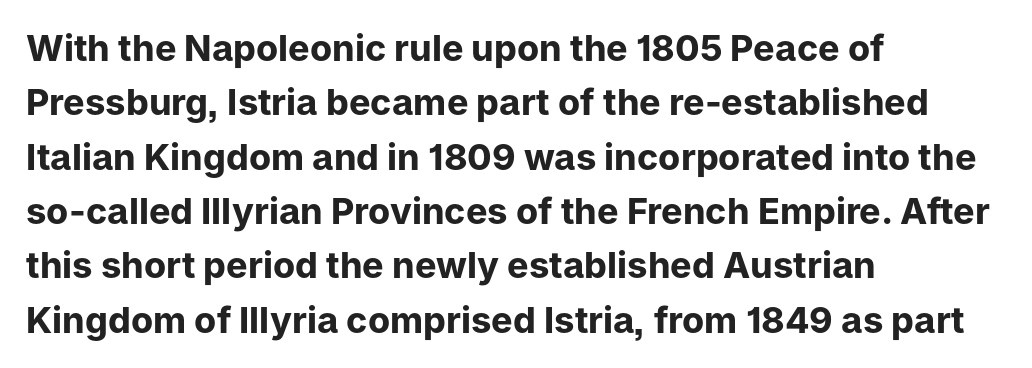
The image shows 36 px bold sans-serif type, upright; set left-aligned, normal line spacing (1.51x), normal letter spacing, not underlined; low stroke contrast and a medium x-height.
